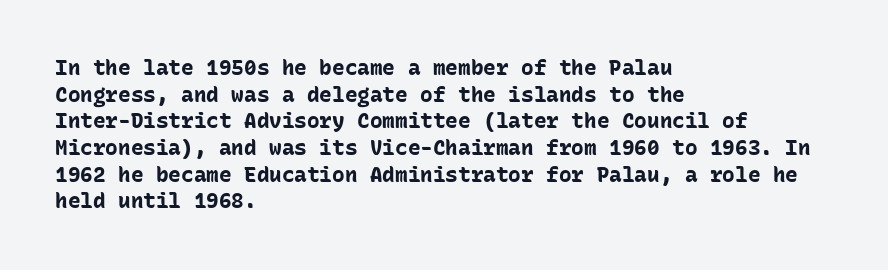
The image shows 21 px bold type, upright; set left-aligned, normal line spacing (1.27x), normal letter spacing, not underlined.
